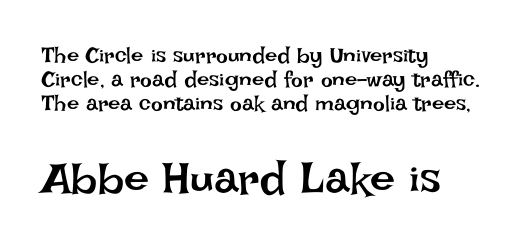
The image shows 45 px regular-weight type, upright; set left-aligned, tight line spacing (1.1x), normal letter spacing, not underlined; the second (bottom) block is 2.05x larger; low stroke contrast and a large x-height.
